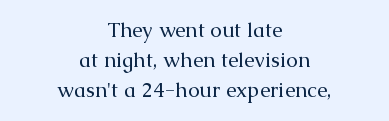
The image shows 21 px text type, upright; set centered, normal line spacing (1.43x), normal letter spacing, not underlined.
